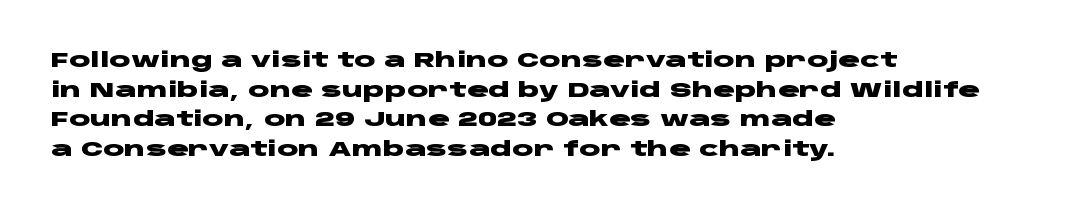
The rendering uses a bold face; every stroke is thick and dark. Compared with a centered layout, this one pins lines to the left instead. Underline: absent. In terms of letterspacing, this is plain default setting. Italic: no, the glyphs are upright roman. How would I describe the line gaps? Plain and ordinary.
